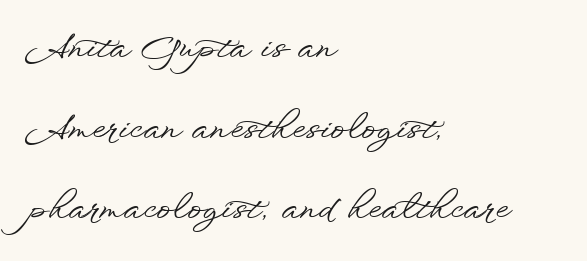
The image shows 34 px wide sans-serif type; set left-aligned, loose line spacing (2.37x), normal letter spacing, not underlined; low stroke contrast and a small x-height.
